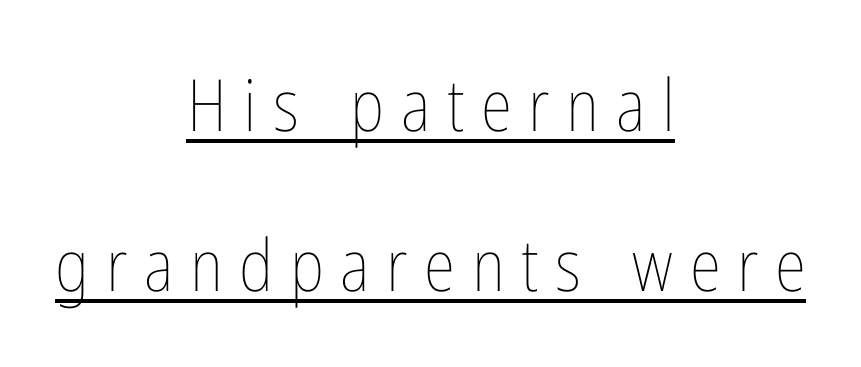
The image shows 72 px thin, condensed type, upright; set centered, loose line spacing (2.22x), unusually wide letter spacing (+0.23 em), underlined; low stroke contrast and a medium x-height.
